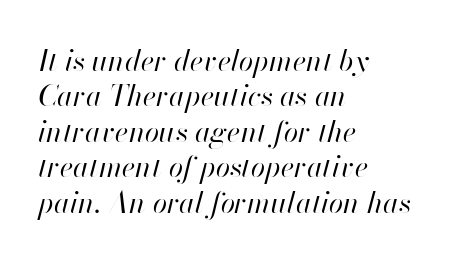
Q: Is the text bold? A: No.
Q: Is the text italic (slanted)? A: Yes, it leans right by about 13 degrees.
Q: Is the text underlined? A: No.
Q: How is the paragraph aligned? A: Left-aligned.
Q: Is the spacing between letters normal or unusually wide? A: Normal.
Q: Width (condensed, normal, or wide)? A: Normal.
Q: Stroke contrast? A: High.
Q: x-height? A: Small.
Q: Monospaced? A: No.
